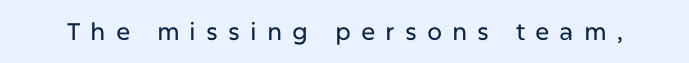
Style check: upright. A typesetter would call this heavily tracked-out type. A bare baseline throughout the passage.
